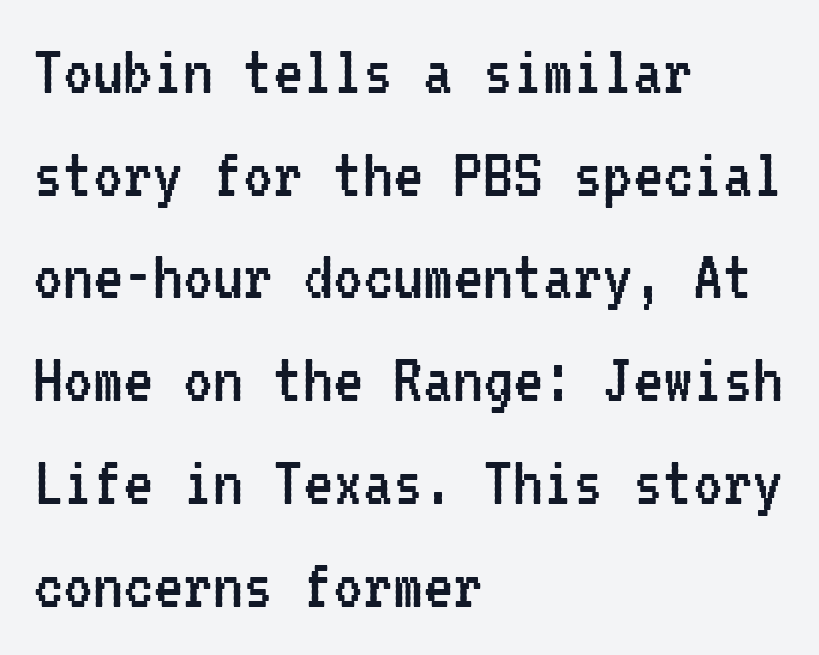
Students, observe: this is what conventionally led text looks like. Heft: none added — not bold. Characters remain perfectly vertical along every line. Layout note: lines flush left. In terms of letterform style, serifs are entirely absent.
